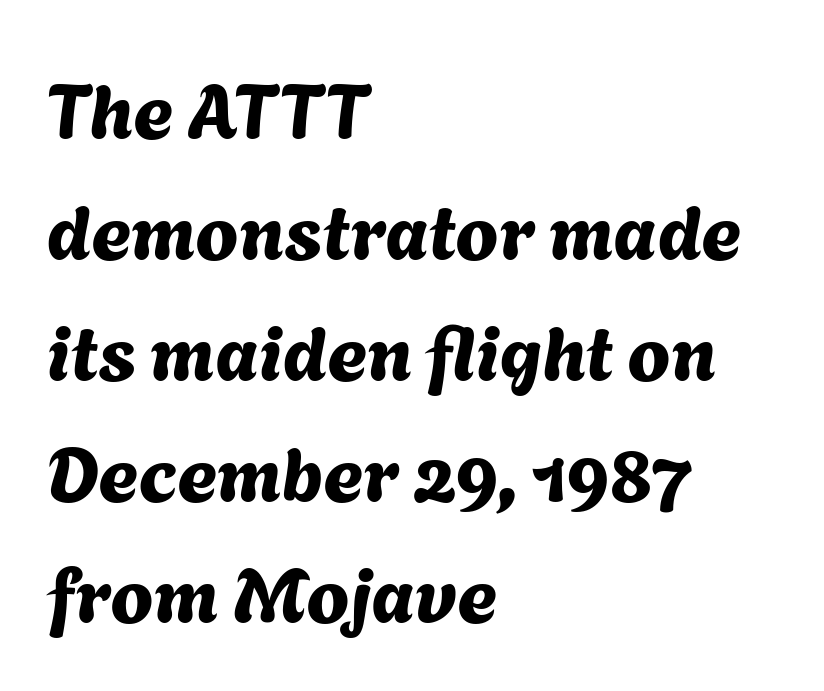
Q: Is the typeface a serif or a sans-serif typeface? A: Sans-serif.
Q: Is the text underlined? A: No.
Q: How is the paragraph aligned? A: Left-aligned.
Q: Is the spacing between letters normal or unusually wide? A: Normal.
Q: Is the spacing between lines tight, normal or loose? A: Normal.
Q: Width (condensed, normal, or wide)? A: Normal.
Q: Stroke contrast? A: Medium.
Q: x-height? A: Medium.
Q: Monospaced? A: No.
